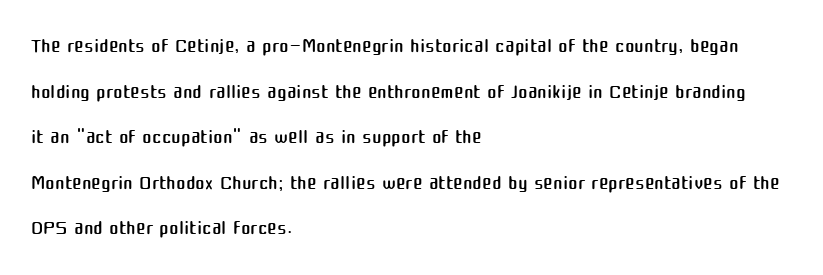
{"serif": "no", "italic": "no", "bold": "no", "weight": "regular", "width": "normal", "stroke_contrast": "medium", "x_height": "medium", "monospaced": "no", "underline": "no", "align": "left", "line_spacing": "normal", "line_spacing_ratio": 1.57, "letter_spacing": "normal", "letter_spacing_em": 0.0, "glyph_px": 29}
